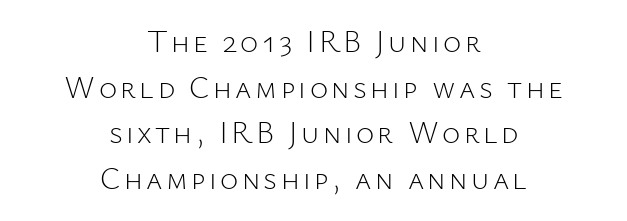
The image shows 31 px light sans-serif type, upright; set centered, normal line spacing (1.47x), not underlined; low stroke contrast and a medium x-height.
